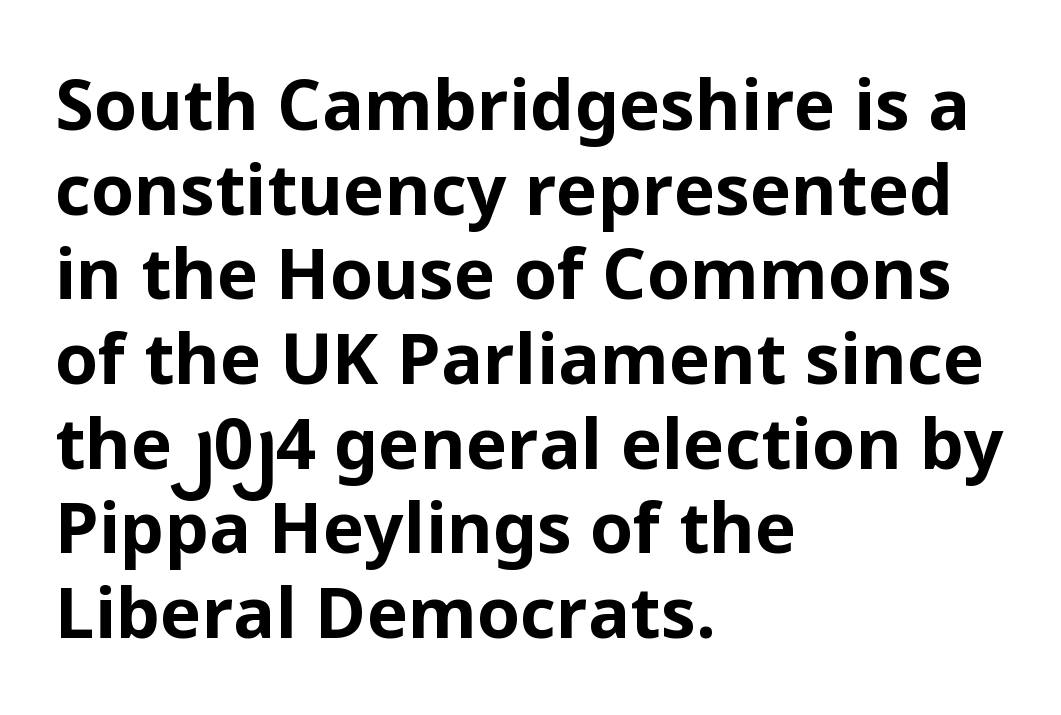
Every row of glyphs begins at an identical x-position on the left. Heavy-handed strokes throughout: this text is bold. Letters rest on an invisible, unmarked baseline. Each letter keeps its own natural width here, so spacing adapts to shape. The face used here is a sans, in the tradition of grotesques and geometrics. These lines were composed using upright roman letters.
